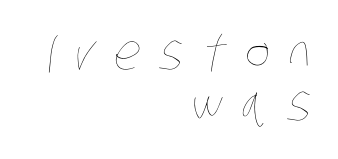
A typesetter would call this proportional, since set widths differ per character. The tracking reads as deliberately expanded to a designer's eye. Summary of vertical rhythm: compact, with narrow interline spacing. Stroke mass is kept to a normal reading level or below. The lines are quadded right.
